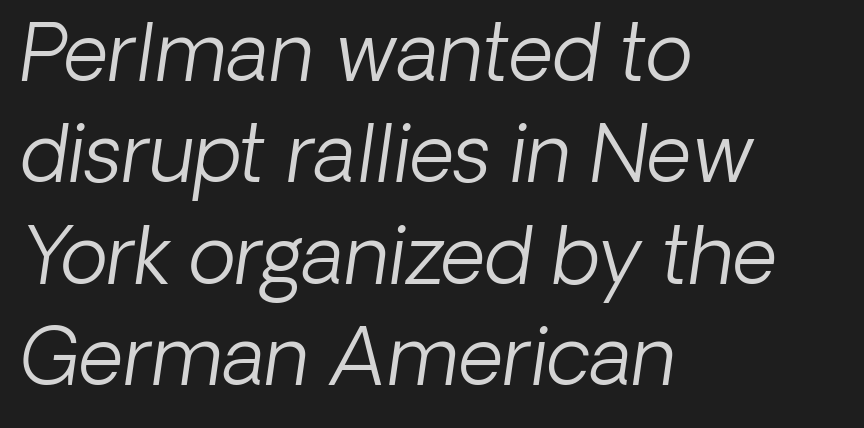
In CSS terms this would be text-align: left. Is the type heavy? It reads as light-to-regular instead. Proportional: the letters do not fall into vertical columns. A typesetter would call this leading conventional body-copy spacing.
